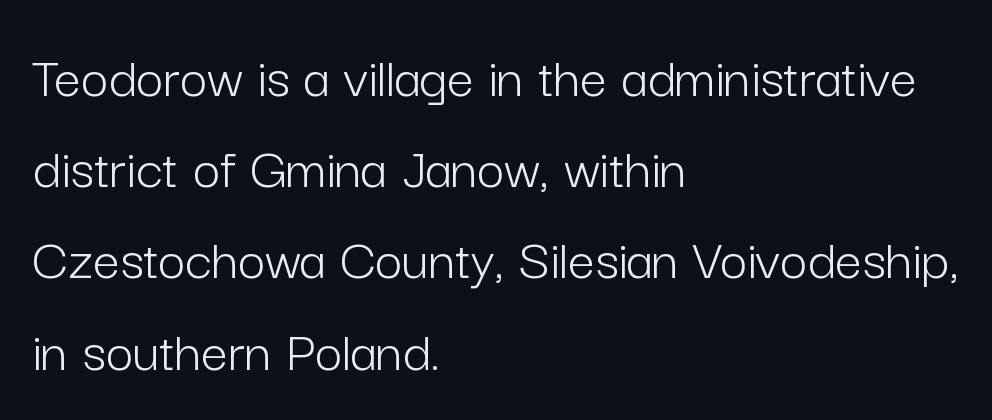
The image shows 60 px light sans-serif type, upright; set left-aligned, normal line spacing (1.52x), normal letter spacing, not underlined; low stroke contrast and a medium x-height.
